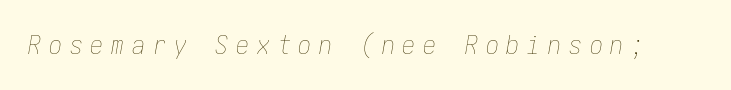
Is the type slanted? Yes — the strokes lean at a clear angle. A typesetter would call this heavily tracked-out type. Type without underlining. The letters look calm and open, with moderate or lighter stems.
